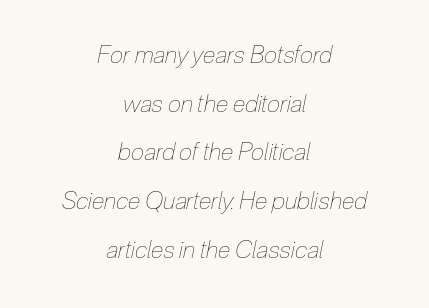
{"italic": "yes", "lean": "right", "slant_degrees": 12, "bold": "no", "underline": "no", "align": "center", "line_spacing": "loose", "line_spacing_ratio": 2.03, "letter_spacing": "normal", "letter_spacing_em": 0.0, "glyph_px": 24}
